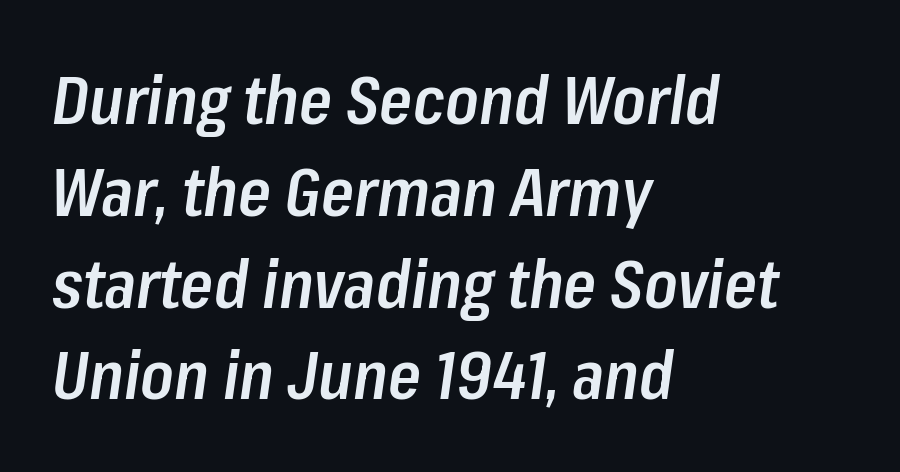
Q: Is the text bold? A: Semi-bold.
Q: Is the text italic (slanted)? A: Yes, it leans right by about 8 degrees.
Q: Is the text underlined? A: No.
Q: How is the paragraph aligned? A: Left-aligned.
Q: Is the spacing between letters normal or unusually wide? A: Normal.
Q: Is the spacing between lines tight, normal or loose? A: Normal.
Q: Width (condensed, normal, or wide)? A: Condensed.
Q: Stroke contrast? A: Low.
Q: x-height? A: Medium.
Q: Monospaced? A: No.
